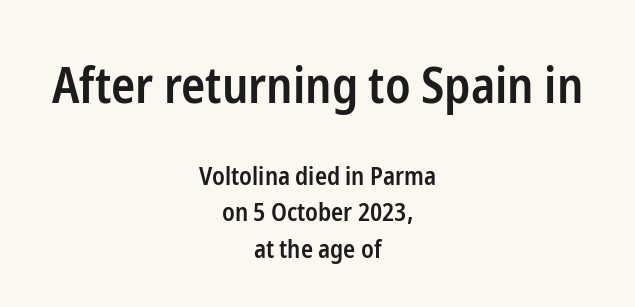
Q: Is the text bold? A: Semi-bold.
Q: Is the text italic (slanted)? A: No, it is upright.
Q: Is the typeface a serif or a sans-serif typeface? A: Sans-serif.
Q: Is the text underlined? A: No.
Q: How is the paragraph aligned? A: Centered.
Q: Is the spacing between letters normal or unusually wide? A: Normal.
Q: Is the spacing between lines tight, normal or loose? A: Normal.
Q: Which block of text is set in a larger size, the first (top) or the second (bottom)? A: The first (top) one.
Q: Width (condensed, normal, or wide)? A: Condensed.
Q: Stroke contrast? A: Low.
Q: x-height? A: Medium.
Q: Monospaced? A: No.
